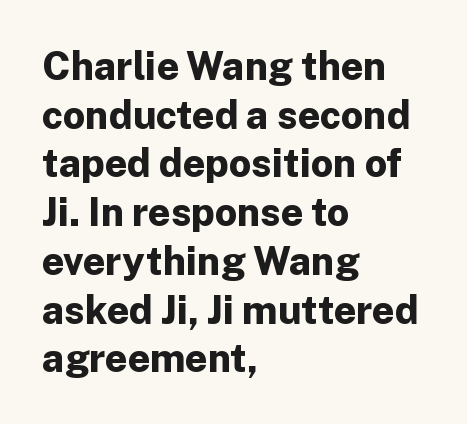
Chunky letters — that's bold for sure. Style check: upright. What's the leading like? Ordinary, nothing unusual. Each line starts at the same left margin while the right side varies.
